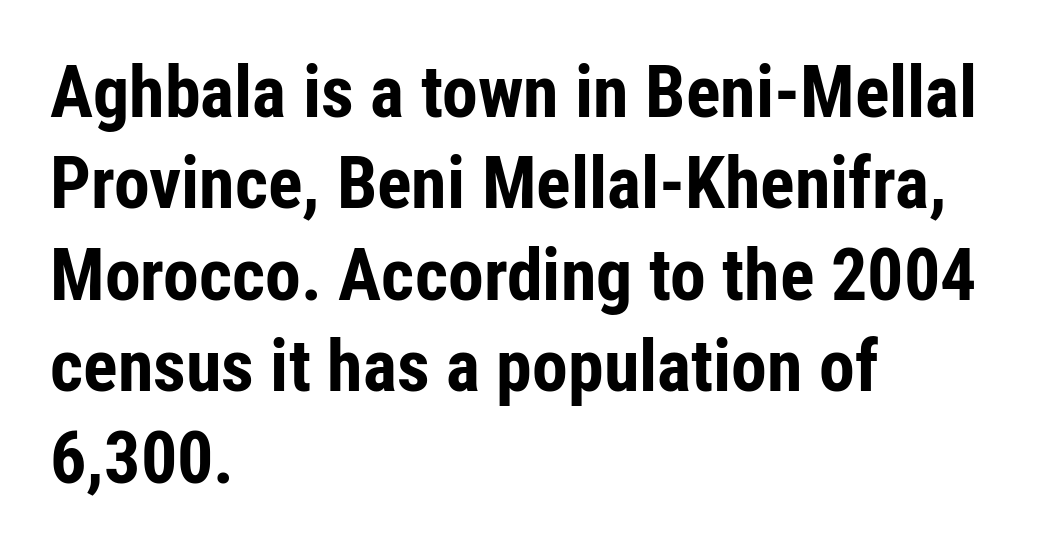
Q: Is the text bold? A: Yes.
Q: Is the text italic (slanted)? A: No, it is upright.
Q: Is the typeface a serif or a sans-serif typeface? A: Sans-serif.
Q: Is the text underlined? A: No.
Q: How is the paragraph aligned? A: Left-aligned.
Q: Is the spacing between letters normal or unusually wide? A: Normal.
Q: Is the spacing between lines tight, normal or loose? A: Normal.
Q: Width (condensed, normal, or wide)? A: Condensed.
Q: Stroke contrast? A: Low.
Q: x-height? A: Medium.
Q: Monospaced? A: No.
